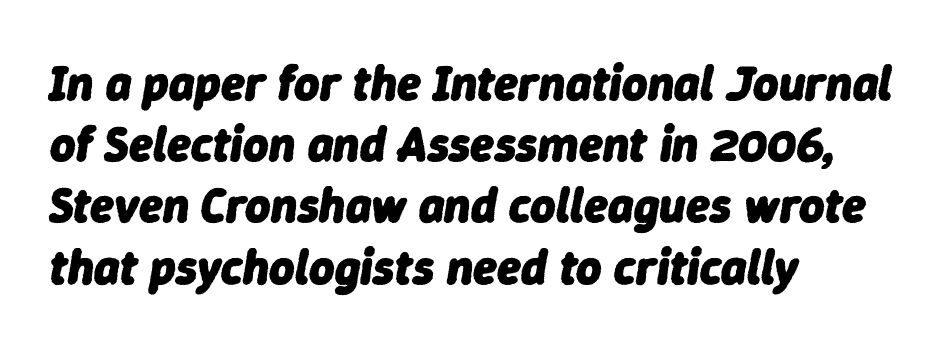
The image shows 49 px heavy type, italic (leaning right); set left-aligned, normal line spacing (1.25x), normal letter spacing, not underlined; low stroke contrast and a medium x-height.
